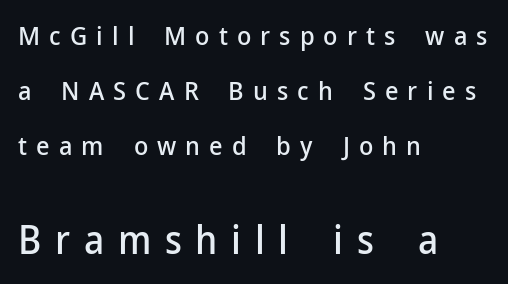
{"serif": "no", "italic": "no", "width": "normal", "stroke_contrast": "low", "x_height": "medium", "monospaced": "no", "underline": "no", "align": "left", "line_spacing": "loose", "line_spacing_ratio": 2.11, "letter_spacing": "wide", "letter_spacing_em": 0.35, "larger_block": "second", "size_ratio": 1.5, "glyph_px": 39}
